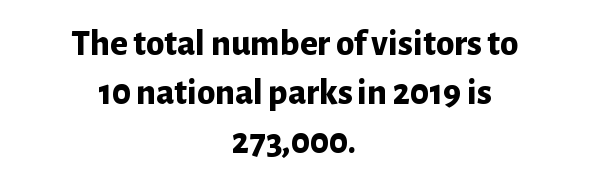
Upright lettering throughout. Is this a fixed-width face? No — the glyphs have proportional, varying widths. Tracking value appears to be zero — textbook default spacing. Alignment: centered. How heavy is the stroke? Heavy — this is a bold. Notice how descenders clear the ascenders below comfortably — that's standard leading.
